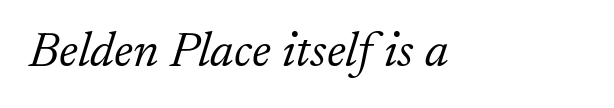
{"serif": "yes", "italic": "yes", "lean": "right", "slant_degrees": 17, "bold": "no", "weight": "light", "width": "normal", "stroke_contrast": "low", "x_height": "small", "monospaced": "no", "underline": "no", "letter_spacing": "normal", "letter_spacing_em": 0.0, "glyph_px": 49}
